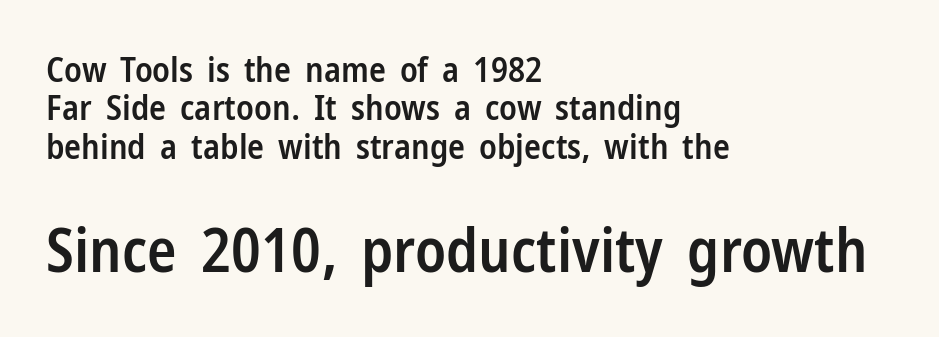
Q: Is the text bold? A: Semi-bold.
Q: Is the text italic (slanted)? A: No, it is upright.
Q: Is the typeface a serif or a sans-serif typeface? A: Sans-serif.
Q: Is the text underlined? A: No.
Q: How is the paragraph aligned? A: Left-aligned.
Q: Is the spacing between letters normal or unusually wide? A: Normal.
Q: Is the spacing between lines tight, normal or loose? A: Tight.
Q: Which block of text is set in a larger size, the first (top) or the second (bottom)? A: The second (bottom) one.
Q: Width (condensed, normal, or wide)? A: Condensed.
Q: Stroke contrast? A: Low.
Q: x-height? A: Medium.
Q: Monospaced? A: No.
